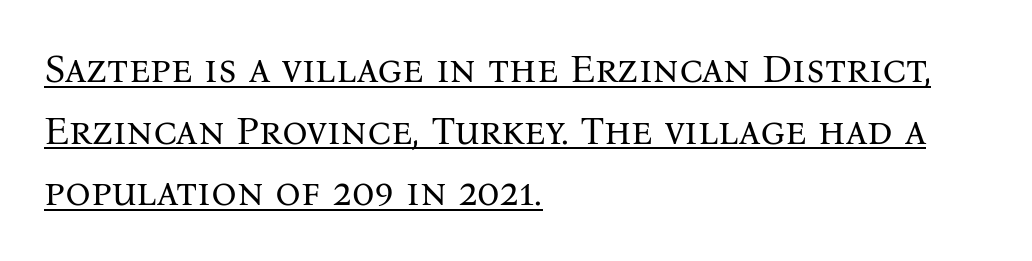
Teacher's note: observe the even left margin — that is flush-left alignment. Is the letter spacing exaggerated? No — it looks like the ordinary default. The face used here is proportionally spaced, like ordinary book or web type. Notice how descenders clear the ascenders below comfortably — that's standard leading. No heavy texture on the line: the type isn't bold. Has an underline been added? It has.
